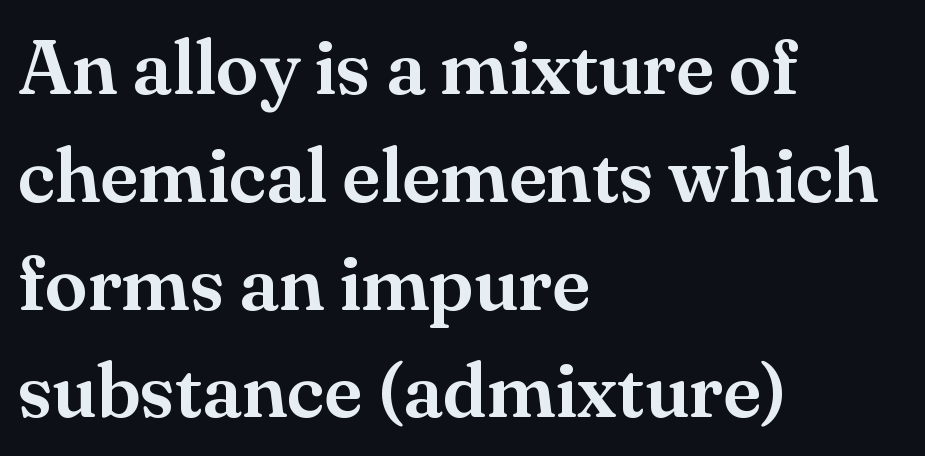
The gaps between neighbouring characters are ordinary and unremarkable. The paragraph has a hard left edge and a soft right edge. Notice how the stems are strictly vertical — no italics here. A typesetter would call this leading conventional body-copy spacing.
